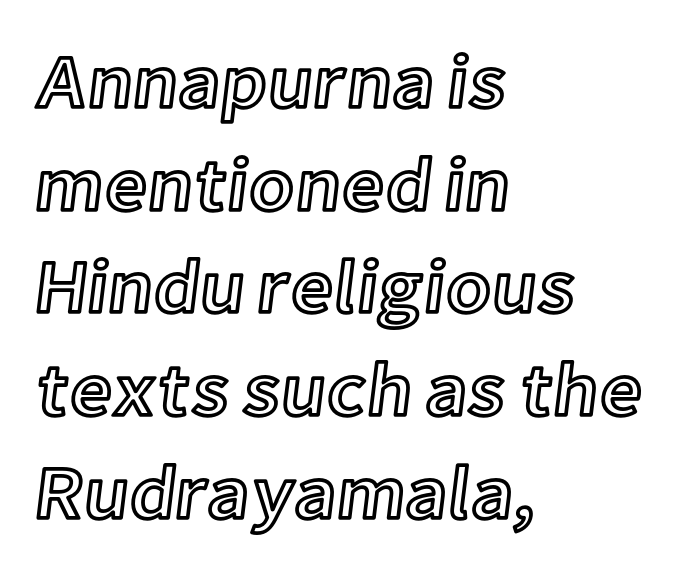
Standard letterfit; no display-style spreading of the glyphs. The foot of each line stays bare and open. Character widths vary here, with narrow letters taking less room than wide ones. Summary of vertical rhythm: regular, with standard interline spacing.
